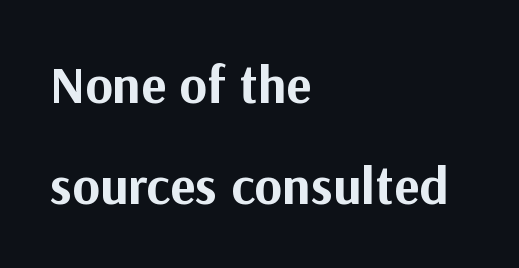
The image shows 53 px bold sans-serif type, upright; set left-aligned, loose line spacing (1.9x), normal letter spacing, not underlined; medium stroke contrast and a medium x-height.
